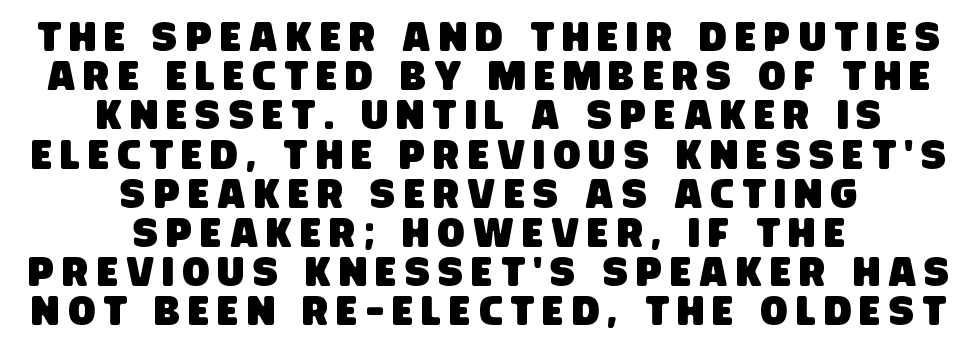
Q: Is the typeface a serif or a sans-serif typeface? A: Sans-serif.
Q: Is the text underlined? A: No.
Q: How is the paragraph aligned? A: Centered.
Q: Is the spacing between letters normal or unusually wide? A: Unusually wide.
Q: Is the spacing between lines tight, normal or loose? A: Tight.
Q: Width (condensed, normal, or wide)? A: Condensed.
Q: Stroke contrast? A: Low.
Q: x-height? A: Large.
Q: Monospaced? A: No.
